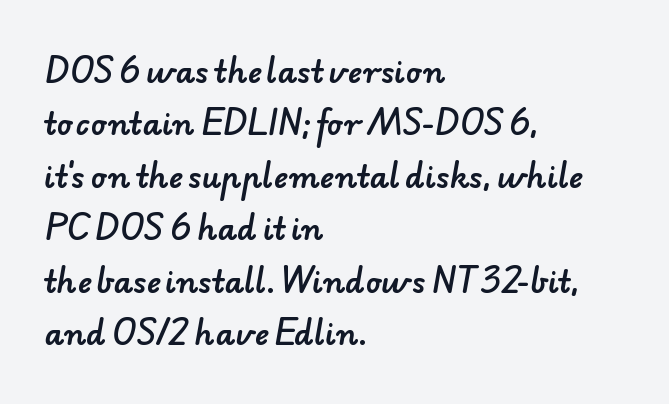
Characters follow at the spacing the type designer built in. The passage shown is not underscored anywhere. The passage shown is typeset with a sans-serif family. A typesetter would call this proportional, since set widths differ per character.
